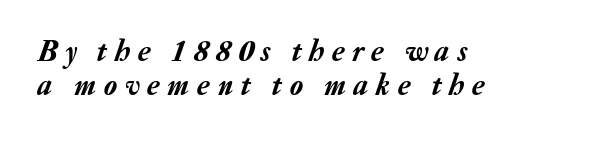
{"italic": "yes", "lean": "right", "slant_degrees": 20, "width": "normal", "stroke_contrast": "low", "x_height": "medium", "monospaced": "no", "underline": "no", "align": "left", "line_spacing": "tight", "line_spacing_ratio": 1.14, "letter_spacing": "wide", "letter_spacing_em": 0.26, "glyph_px": 30}
